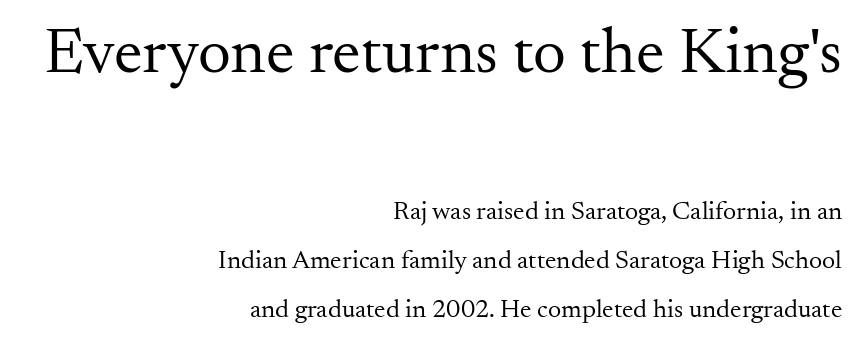
The image shows 65 px regular-weight serif type, upright; set right-aligned, line spacing 1.89x, normal letter spacing, not underlined; the first (top) block is 2.5x larger; medium stroke contrast and a small x-height.
